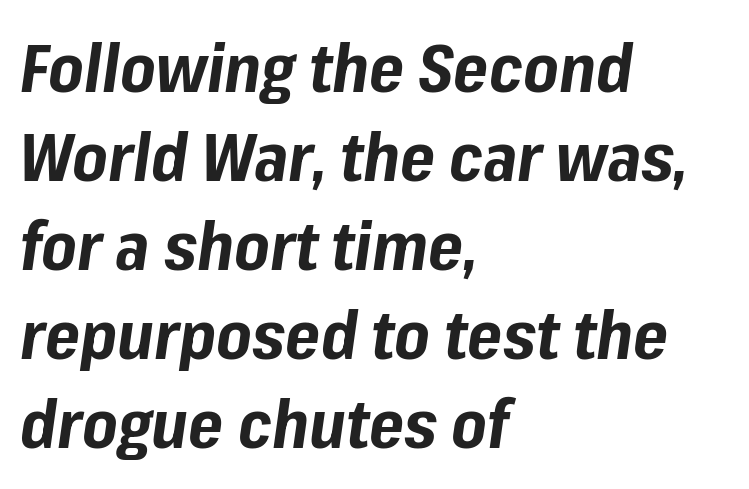
{"italic": "yes", "lean": "right", "slant_degrees": 8, "bold": "yes", "weight": "bold", "width": "normal", "stroke_contrast": "low", "x_height": "medium", "monospaced": "no", "underline": "no", "align": "left", "line_spacing": "normal", "line_spacing_ratio": 1.33, "letter_spacing": "normal", "letter_spacing_em": 0.0, "glyph_px": 67}
